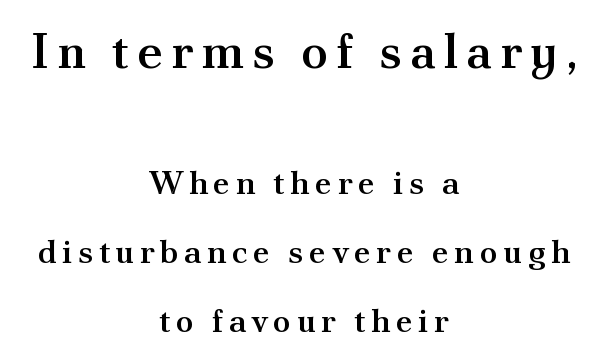
Q: Is the text bold? A: Semi-bold.
Q: Is the text italic (slanted)? A: No, it is upright.
Q: Is the typeface a serif or a sans-serif typeface? A: Serif.
Q: Is the text underlined? A: No.
Q: How is the paragraph aligned? A: Centered.
Q: Is the spacing between lines tight, normal or loose? A: Loose.
Q: Which block of text is set in a larger size, the first (top) or the second (bottom)? A: The first (top) one.
Q: Width (condensed, normal, or wide)? A: Normal.
Q: Stroke contrast? A: Medium.
Q: x-height? A: Small.
Q: Monospaced? A: No.
